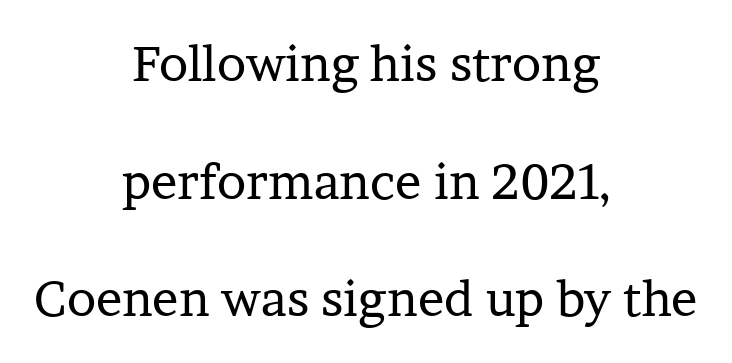
The image shows 49 px regular-weight serif type, upright; set centered, loose line spacing (2.4x), normal letter spacing, not underlined; low stroke contrast and a medium x-height.
